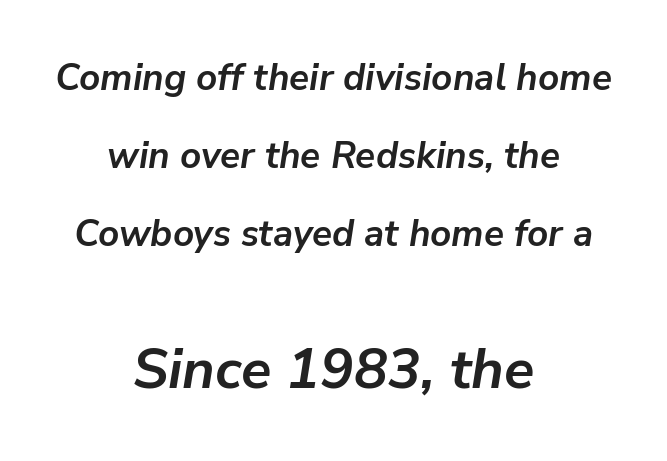
Is there much room between lines? Yes — plenty of vertical air separates them. Every row of glyphs is offset so its center matches the block's center. Tracking here is standard; glyphs follow each other at the usual distance. Anything drawn beneath the words? Only blank space. Its strokes are broad and dark, the hallmark of bold type.
